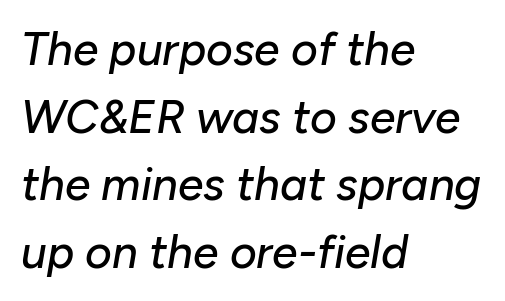
Q: Is the text italic (slanted)? A: Yes, it leans right by about 10 degrees.
Q: Is the text underlined? A: No.
Q: How is the paragraph aligned? A: Left-aligned.
Q: Is the spacing between letters normal or unusually wide? A: Normal.
Q: Is the spacing between lines tight, normal or loose? A: Normal.
Q: Width (condensed, normal, or wide)? A: Normal.
Q: Stroke contrast? A: Low.
Q: x-height? A: Medium.
Q: Monospaced? A: No.
